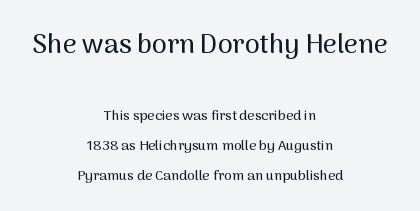
The image shows 27 px text type, upright; set centered, loose line spacing (2.15x), normal letter spacing, not underlined; the first (top) block is 1.93x larger.
